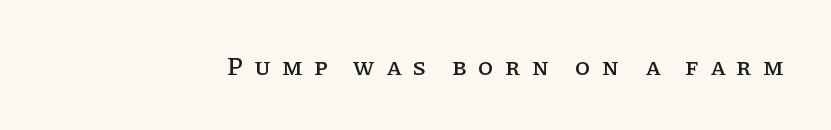
The image shows 25 px text type, upright; set unusually wide letter spacing (+0.44 em), not underlined.
